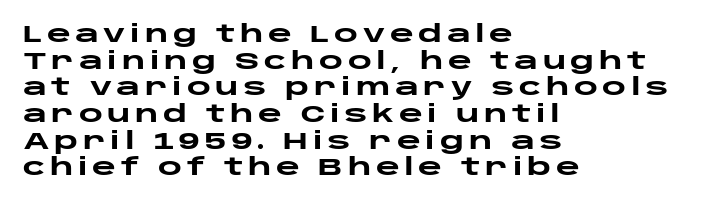
Short note: letters widely spaced. The typography opts for an upright posture over an oblique one. Has an underline been added? It has not. All the whitespace from short lines collects on the right.
